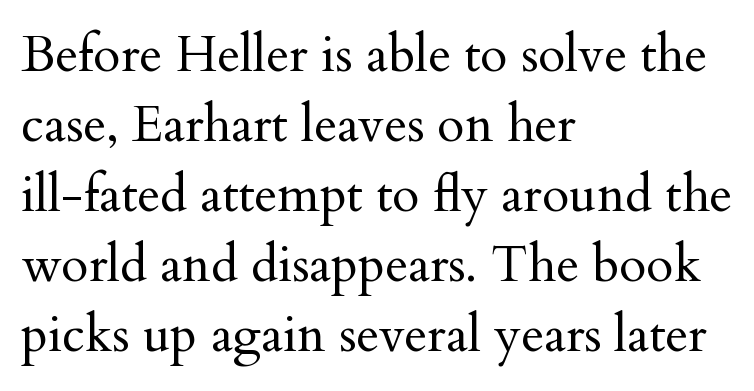
The image shows 50 px regular-weight serif type, upright; set left-aligned, normal line spacing (1.4x), normal letter spacing, not underlined; medium stroke contrast and a small x-height.
